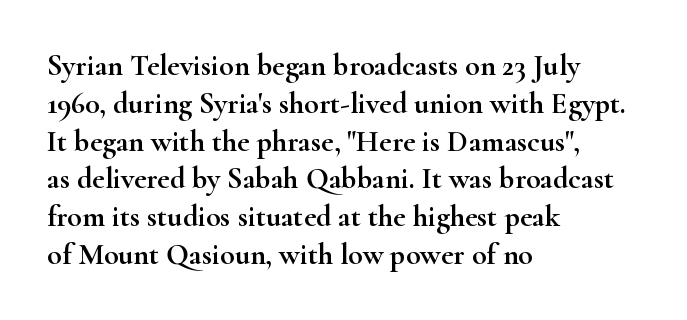
Q: Is the text italic (slanted)? A: No, it is upright.
Q: Is the typeface a serif or a sans-serif typeface? A: Serif.
Q: Is the text underlined? A: No.
Q: How is the paragraph aligned? A: Left-aligned.
Q: Is the spacing between letters normal or unusually wide? A: Normal.
Q: Is the spacing between lines tight, normal or loose? A: Normal.
Q: Width (condensed, normal, or wide)? A: Wide.
Q: Stroke contrast? A: High.
Q: x-height? A: Small.
Q: Monospaced? A: No.
